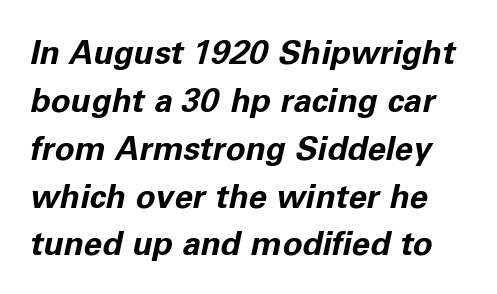
Q: Is the text bold? A: Yes.
Q: Is the text italic (slanted)? A: Yes, it leans right by about 11 degrees.
Q: Is the text underlined? A: No.
Q: Is the spacing between letters normal or unusually wide? A: Normal.
Q: Is the spacing between lines tight, normal or loose? A: Normal.
Q: Width (condensed, normal, or wide)? A: Normal.
Q: Stroke contrast? A: Low.
Q: x-height? A: Medium.
Q: Monospaced? A: No.
